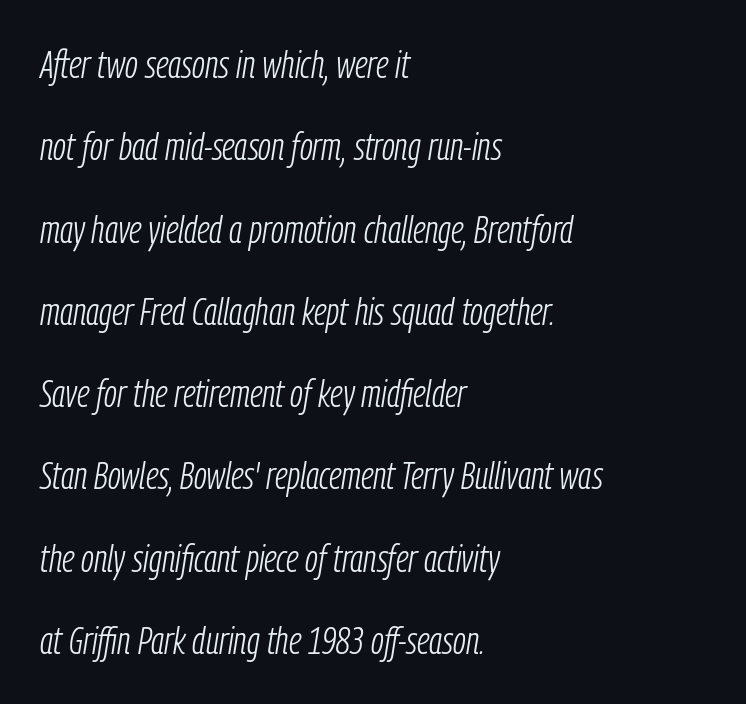
Between one letter and the next there's only the usual sliver of space. The letters advance in unequal steps, a hallmark of proportional type. Vertical stems look standard width or narrower in stroke. The vertical gap from one line to the next is large. Which margin do the lines hug? The left one — the right edge is uneven.
